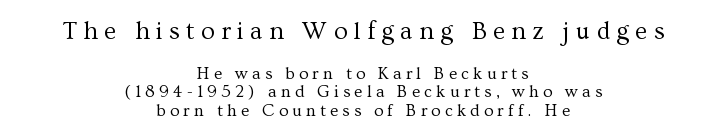
{"italic": "no", "bold": "no", "underline": "no", "align": "center", "line_spacing": "tight", "line_spacing_ratio": 1.08, "letter_spacing": "wide", "letter_spacing_em": 0.25, "larger_block": "first", "size_ratio": 1.47, "glyph_px": 25}
